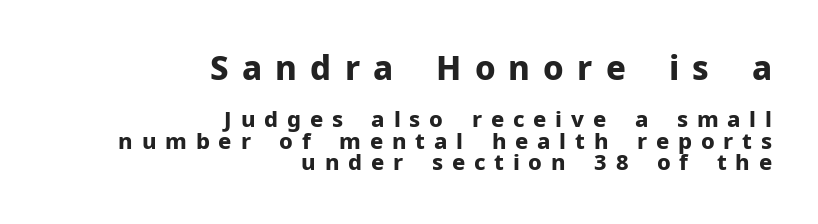
The image shows 33 px bold sans-serif type, upright; set right-aligned, tight line spacing (0.97x), unusually wide letter spacing (+0.4 em), not underlined; the first (top) block is 1.5x larger; low stroke contrast and a medium x-height.
